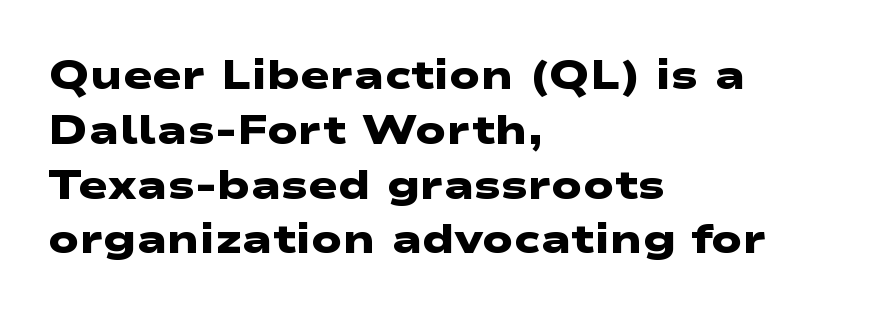
The image shows 40 px heavy, wide sans-serif type; set left-aligned, normal line spacing (1.37x), normal letter spacing, not underlined; low stroke contrast and a medium x-height.
